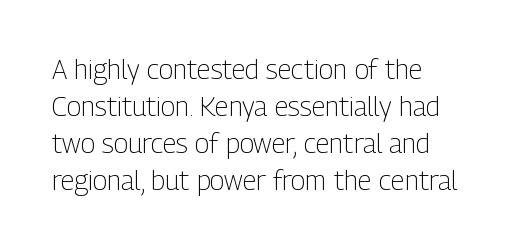
The image shows 27 px text type, upright; set normal line spacing (1.37x), normal letter spacing, not underlined.
